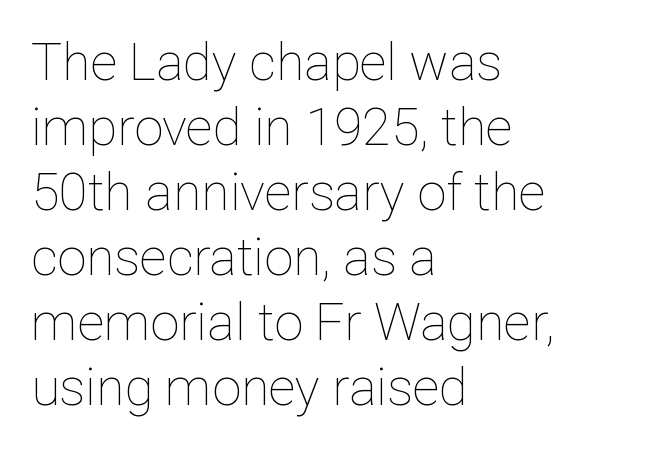
{"italic": "no", "bold": "no", "weight": "thin", "width": "normal", "stroke_contrast": "low", "x_height": "medium", "monospaced": "no", "underline": "no", "align": "left", "line_spacing": "normal", "line_spacing_ratio": 1.25, "letter_spacing": "normal", "letter_spacing_em": 0.0, "glyph_px": 52}
